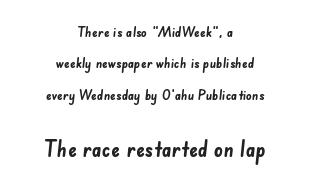
{"bold": "yes", "underline": "no", "align": "center", "line_spacing": "loose", "line_spacing_ratio": 2.25, "letter_spacing": "normal", "letter_spacing_em": 0.0, "larger_block": "second", "size_ratio": 1.57, "glyph_px": 22}
